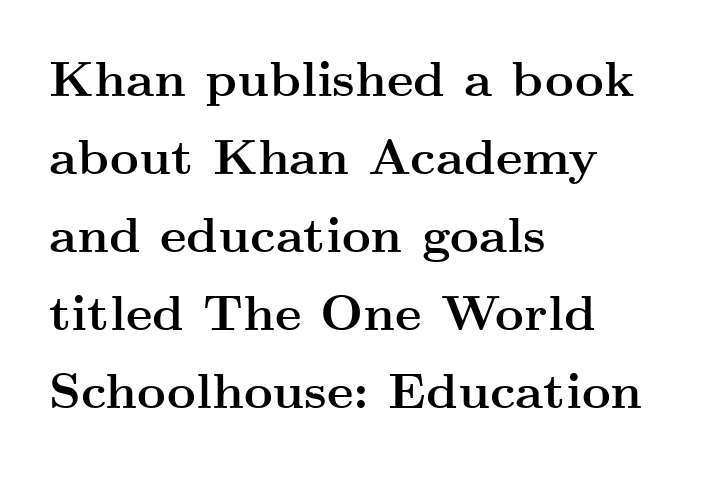
Q: Is the text bold? A: Yes.
Q: Is the text italic (slanted)? A: No, it is upright.
Q: Is the typeface a serif or a sans-serif typeface? A: Serif.
Q: Is the text underlined? A: No.
Q: How is the paragraph aligned? A: Left-aligned.
Q: Is the spacing between letters normal or unusually wide? A: Normal.
Q: Is the spacing between lines tight, normal or loose? A: Normal.
Q: Width (condensed, normal, or wide)? A: Wide.
Q: Stroke contrast? A: Medium.
Q: x-height? A: Small.
Q: Monospaced? A: No.
